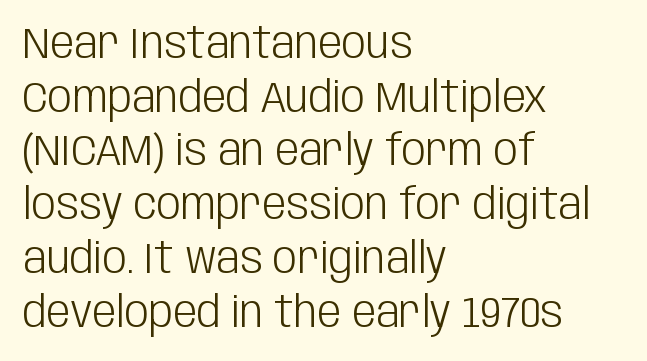
Q: Is the text bold? A: No.
Q: Is the text italic (slanted)? A: No, it is upright.
Q: Is the typeface a serif or a sans-serif typeface? A: Sans-serif.
Q: Is the text underlined? A: No.
Q: How is the paragraph aligned? A: Left-aligned.
Q: Is the spacing between letters normal or unusually wide? A: Normal.
Q: Is the spacing between lines tight, normal or loose? A: Normal.
Q: Width (condensed, normal, or wide)? A: Condensed.
Q: Stroke contrast? A: Low.
Q: x-height? A: Large.
Q: Monospaced? A: No.
